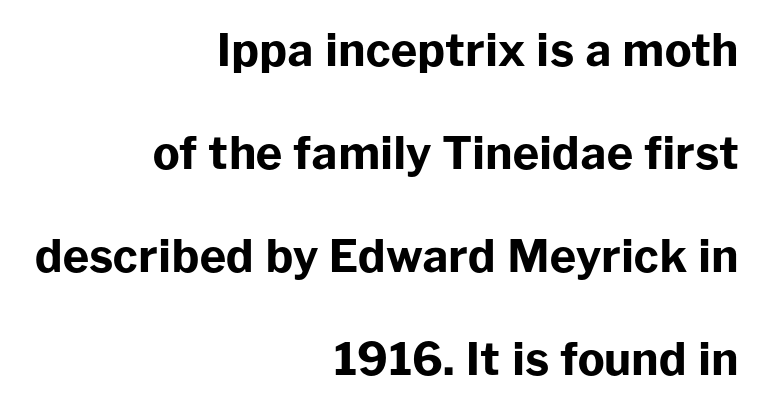
The image shows 45 px bold sans-serif type, upright; set right-aligned, loose line spacing (2.29x), normal letter spacing, not underlined; low stroke contrast and a medium x-height.
